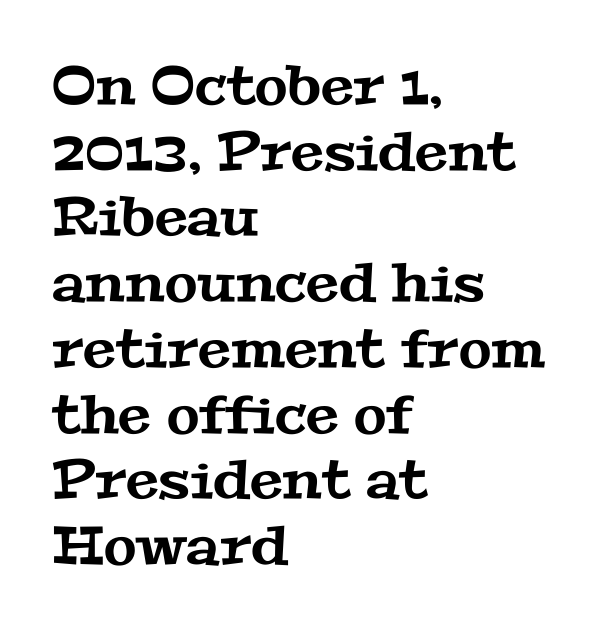
The glyphs in this specimen are seriffed. The rag falls on the right side of this text block. Spacing verdict: proportional, widths tailored to each character. Letters rest on an invisible, unmarked baseline. The letterforms sit shoulder to shoulder at normal distance.
